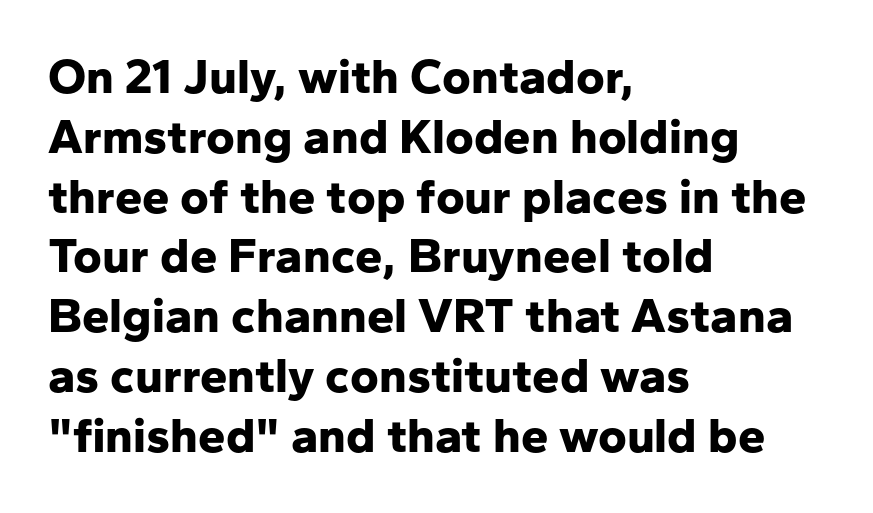
Serif or sans? Sans — the stroke terminals are bare. Honestly, there is no underline to notice here at all. Inter-character spacing is left at the font's built-in metrics. The passage is arranged the way most books set body copy — flush left. Vertical strokes here are truly vertical.
